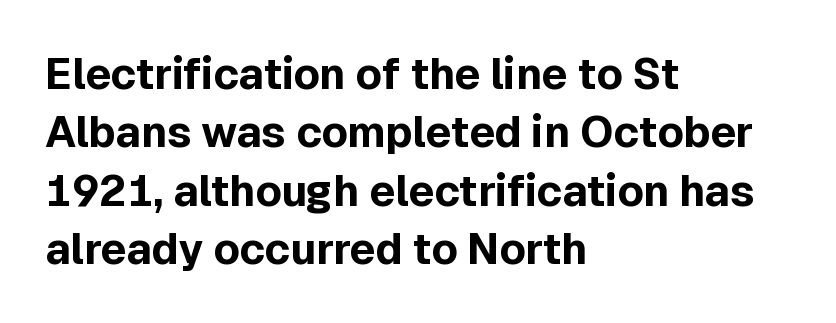
Q: Is the text bold? A: Yes.
Q: Is the text italic (slanted)? A: No, it is upright.
Q: Is the typeface a serif or a sans-serif typeface? A: Sans-serif.
Q: Is the text underlined? A: No.
Q: How is the paragraph aligned? A: Left-aligned.
Q: Is the spacing between letters normal or unusually wide? A: Normal.
Q: Is the spacing between lines tight, normal or loose? A: Normal.
Q: Width (condensed, normal, or wide)? A: Normal.
Q: x-height? A: Medium.
Q: Monospaced? A: No.
